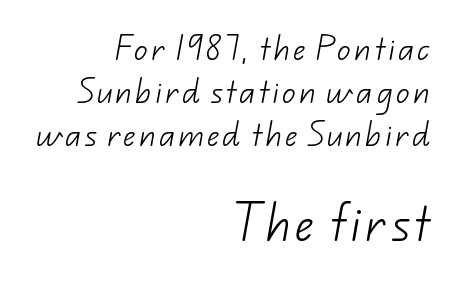
The image shows 41 px light sans-serif type; set right-aligned, normal line spacing (1.59x), not underlined; the second (bottom) block is 1.52x larger; low stroke contrast and a small x-height.
